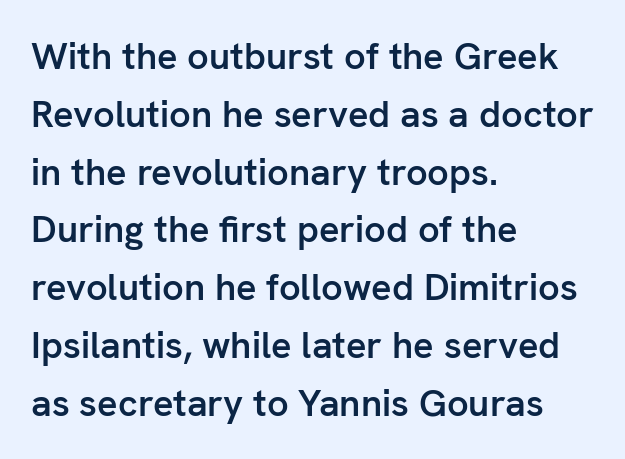
Q: Is the text bold? A: Semi-bold.
Q: Is the text italic (slanted)? A: No, it is upright.
Q: Is the typeface a serif or a sans-serif typeface? A: Sans-serif.
Q: Is the text underlined? A: No.
Q: How is the paragraph aligned? A: Left-aligned.
Q: Is the spacing between letters normal or unusually wide? A: Normal.
Q: Is the spacing between lines tight, normal or loose? A: Normal.
Q: Width (condensed, normal, or wide)? A: Normal.
Q: Stroke contrast? A: Low.
Q: x-height? A: Medium.
Q: Monospaced? A: No.
